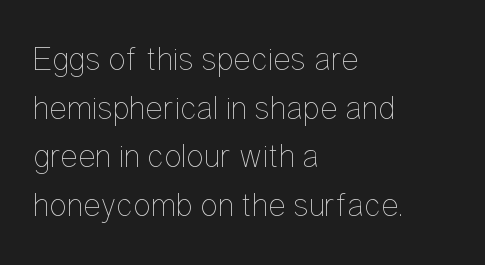
The image shows 33 px thin, condensed type, upright; set left-aligned, normal line spacing (1.47x), normal letter spacing, not underlined; low stroke contrast and a medium x-height.
